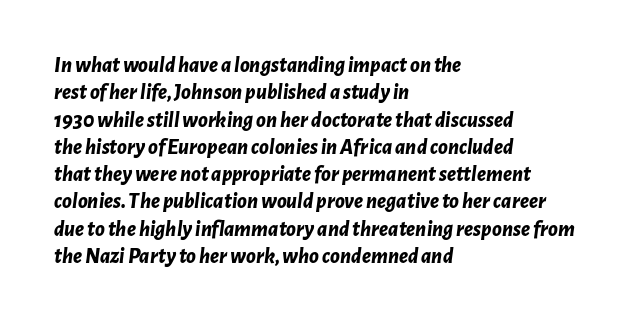
The image shows 22 px bold type, italic (leaning right); set left-aligned, line spacing 1.24x, normal letter spacing, not underlined.
